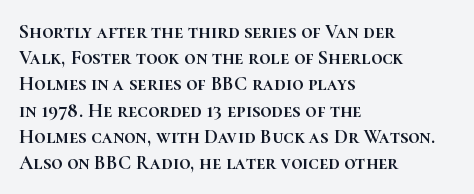
Rows of type keep a routine distance in the vertical direction. Designer's note — italics off, roman on. These lines stack with their left ends in a neat column. You could call the tracking neutral — neither tight nor loose. Each row of text sits above clean, open space.
